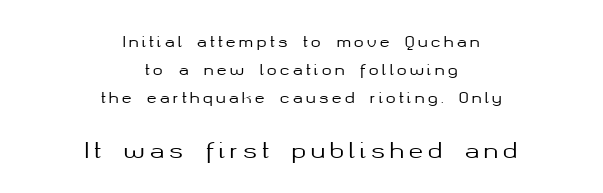
{"italic": "no", "underline": "no", "align": "center", "line_spacing_ratio": 1.88, "letter_spacing": "wide", "letter_spacing_em": 0.2, "larger_block": "second", "size_ratio": 1.47, "glyph_px": 22}
